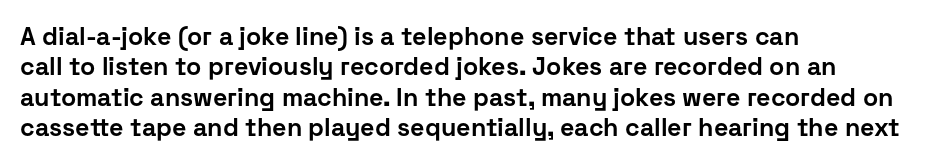
Each line starts at the same left margin while the right side varies. Words appear dense and cohesive because spacing is normal. What weight is shown? A full bold with thick strokes. Nope, not italic — everything's standing straight.
